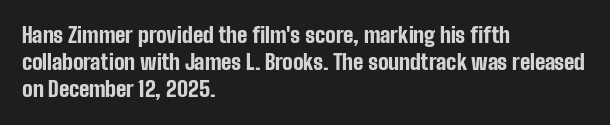
{"italic": "no", "bold": "yes", "underline": "no", "align": "left", "line_spacing": "normal", "line_spacing_ratio": 1.29, "letter_spacing": "normal", "letter_spacing_em": 0.0, "glyph_px": 21}
